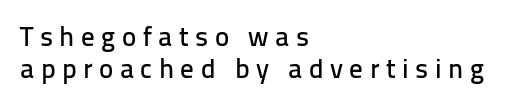
The image shows 27 px text type, upright; set left-aligned, line spacing 1.18x, unusually wide letter spacing (+0.24 em), not underlined.
